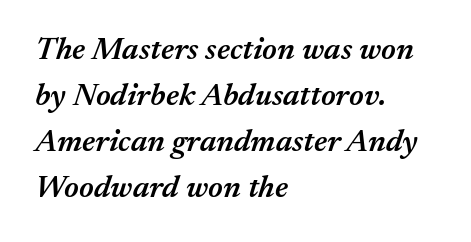
{"italic": "yes", "lean": "right", "slant_degrees": 17, "bold": "semi", "weight": "semibold", "width": "normal", "stroke_contrast": "medium", "x_height": "medium", "monospaced": "no", "underline": "no", "align": "left", "line_spacing": "normal", "line_spacing_ratio": 1.44, "letter_spacing": "normal", "letter_spacing_em": 0.0, "glyph_px": 32}
